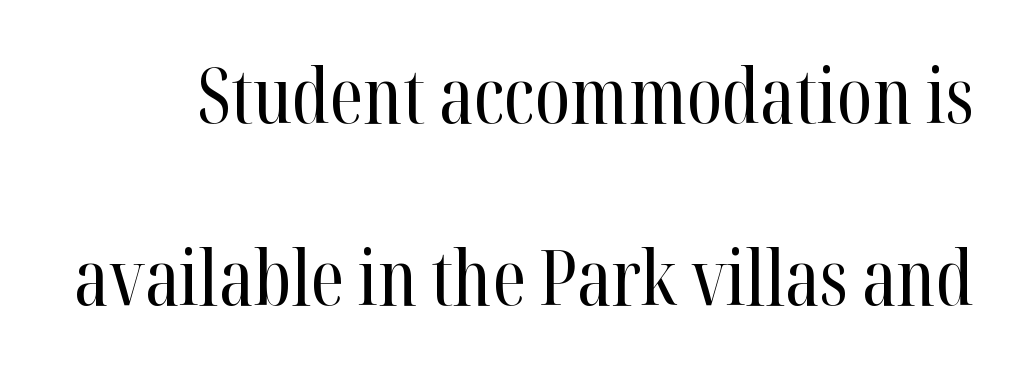
{"serif": "yes", "italic": "no", "bold": "no", "weight": "regular", "width": "condensed", "stroke_contrast": "high", "x_height": "medium", "monospaced": "no", "underline": "no", "line_spacing": "loose", "line_spacing_ratio": 2.37, "letter_spacing": "normal", "letter_spacing_em": 0.0, "glyph_px": 77}
